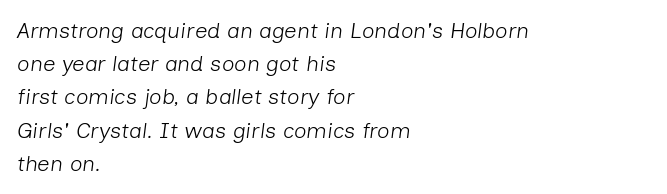
The passage shown is not bold in any degree. What stands out about the letter spacing? Nothing — it is the standard amount. The block of text has a typical density, with ordinary space between rows. Underlining? Definitely not there. The face used here has a pronounced slope to its letters.
